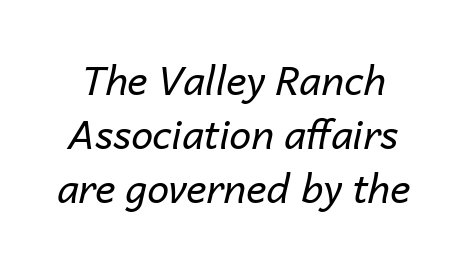
The image shows 39 px regular-weight type, italic (leaning right); set normal line spacing (1.38x), normal letter spacing, not underlined; low stroke contrast and a medium x-height.
